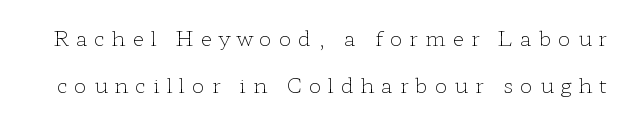
Unlike italic type, these characters show no tilt at all. Vertically, the passage feels expansive, rows floating well apart. The passage shown is not underscored anywhere. Letters have the restrained weight of plain body copy at most. Letter spacing: wide.
